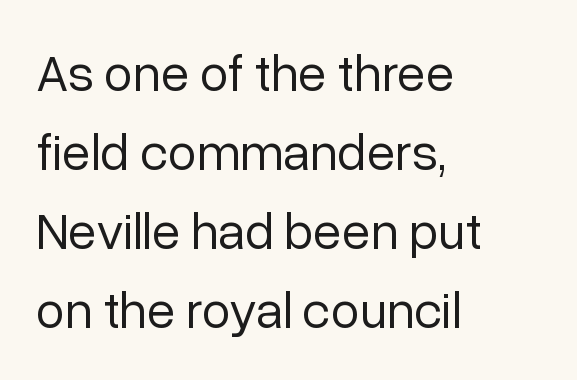
The image shows 52 px regular-weight sans-serif type, upright; set left-aligned, normal line spacing (1.52x), normal letter spacing, not underlined; low stroke contrast and a medium x-height.
